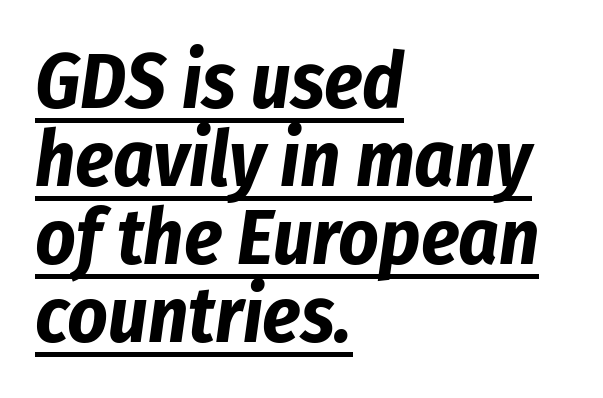
The image shows 78 px bold, condensed type, italic (leaning right); set left-aligned, tight line spacing (1.0x), normal letter spacing, underlined; low stroke contrast and a medium x-height.
